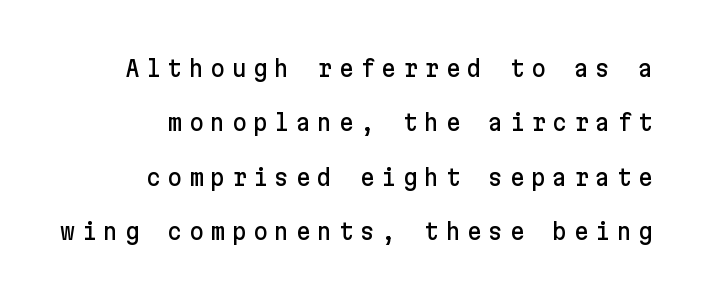
{"italic": "no", "underline": "no", "align": "right", "line_spacing": "loose", "line_spacing_ratio": 2.36, "letter_spacing": "wide", "letter_spacing_em": 0.28, "glyph_px": 23}
